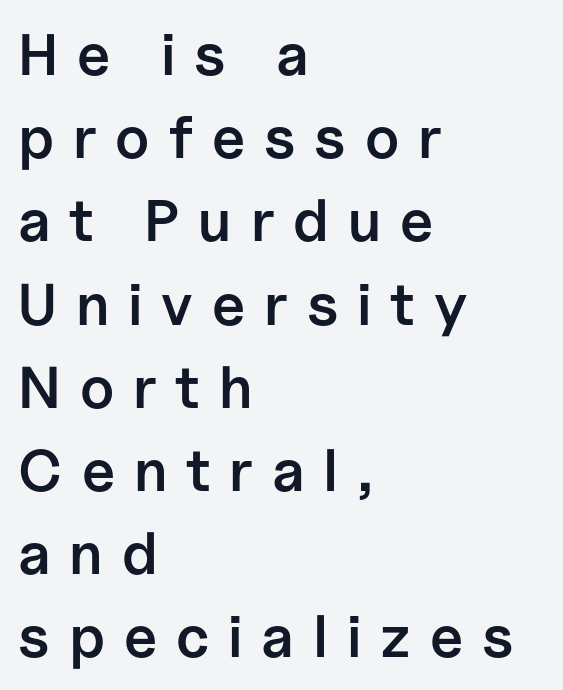
On the weight axis this lands at semibold, roughly 600. Caption: multi-line text, flush left, ragged right. Descenders hang freely into open space. Letter spacing: wide.
